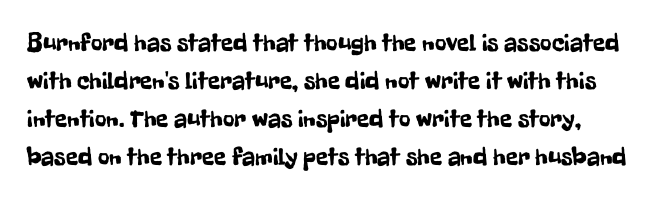
A typesetter would call this leading conventional body-copy spacing. This sample uses plain, unmodified letter spacing. Rule under the text: the space is simply empty. It's the straight-up-and-down kind of type.
